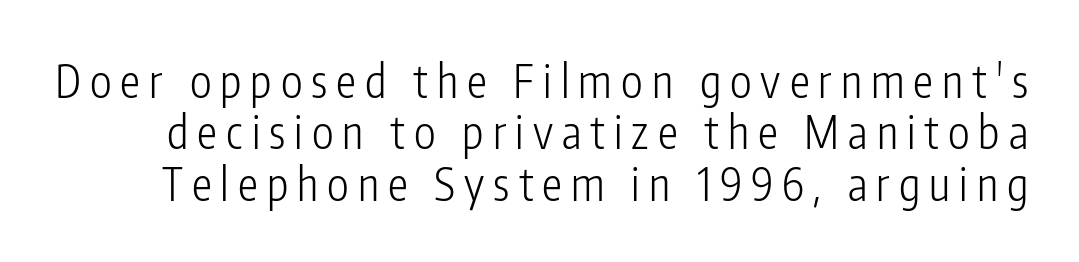
Q: Is the text bold? A: No.
Q: Is the text italic (slanted)? A: No, it is upright.
Q: Is the typeface a serif or a sans-serif typeface? A: Sans-serif.
Q: Is the text underlined? A: No.
Q: Is the spacing between letters normal or unusually wide? A: Unusually wide.
Q: Is the spacing between lines tight, normal or loose? A: Tight.
Q: Width (condensed, normal, or wide)? A: Condensed.
Q: Stroke contrast? A: Low.
Q: x-height? A: Medium.
Q: Monospaced? A: No.
